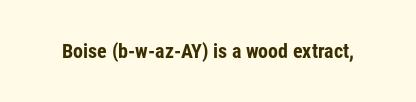
The image shows 20 px bold type, upright; set normal letter spacing, not underlined.
